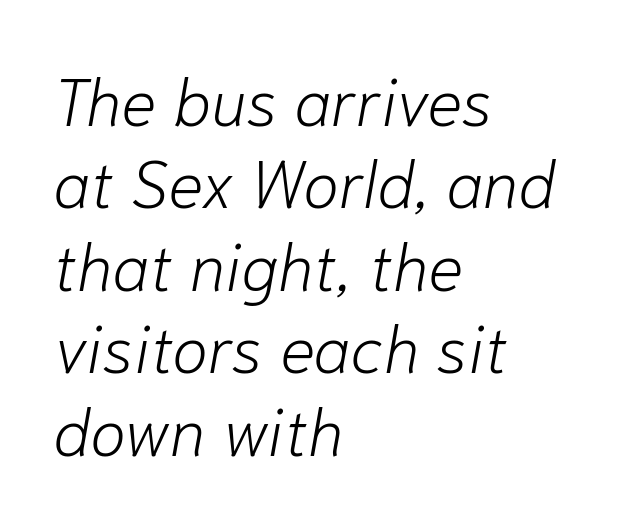
The image shows 66 px light type, italic (leaning right); set left-aligned, normal line spacing (1.25x), normal letter spacing, not underlined; low stroke contrast and a medium x-height.
